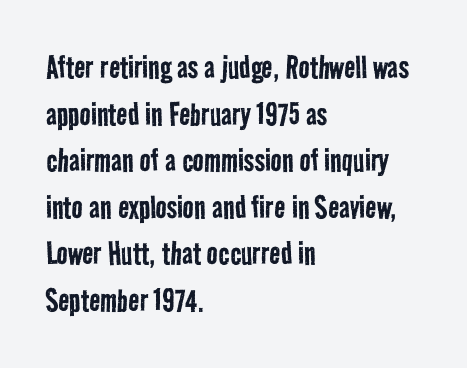
Leading: standard. If you drew a ruler down the left edge, every line would touch it. Do the characters align in a grid? No, the font is proportional. Typographically, this falls in the sans-serif category. A typesetter would call this zero additional tracking. Ink coverage per letter is moderate at most.
